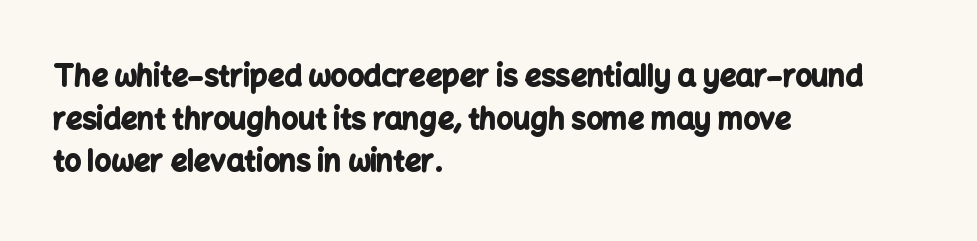
The image shows 29 px bold sans-serif type, upright; set left-aligned, normal line spacing (1.47x), normal letter spacing, not underlined; low stroke contrast and a medium x-height.
